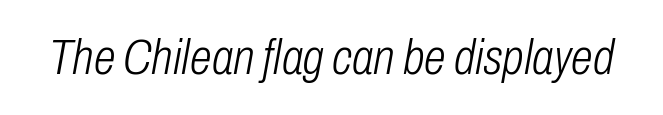
Q: Is the text bold? A: No.
Q: Is the text italic (slanted)? A: Yes, it leans right by about 10 degrees.
Q: Is the text underlined? A: No.
Q: Is the spacing between letters normal or unusually wide? A: Normal.
Q: Width (condensed, normal, or wide)? A: Condensed.
Q: Stroke contrast? A: Low.
Q: x-height? A: Medium.
Q: Monospaced? A: No.
